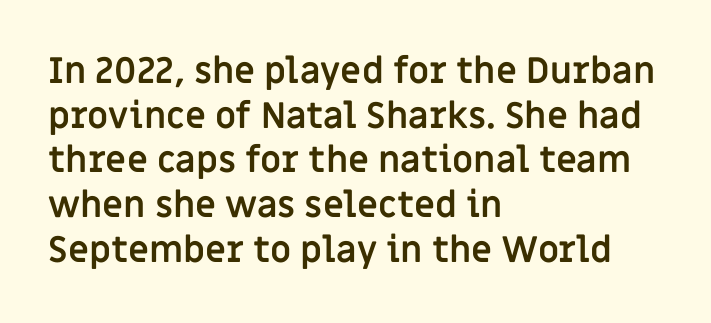
Tall strokes in this sample are plumb rather than angled. These lines are rendered in a variable-pitch font. Letterform terminals end flat and unadorned throughout the passage. Does the copy run flush right? No — it runs flush left. Its strokes are broad and dark, the hallmark of bold type. The letterforms sit shoulder to shoulder at normal distance.
